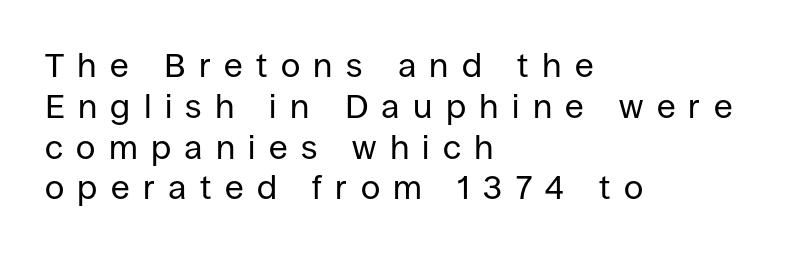
The image shows 34 px regular-weight sans-serif type, upright; set left-aligned, line spacing 1.2x, unusually wide letter spacing (+0.39 em), not underlined; low stroke contrast and a large x-height.
